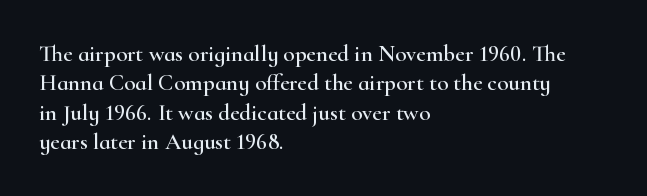
One-word summary of the alignment: left. Posture: vertical. The tracking reads as untouched default to a designer's eye. Each row of text sits above clean, open space. Does the leading feel generous? No, just average.
